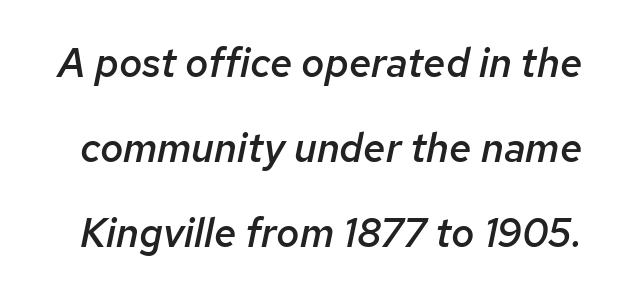
Q: Is the text bold? A: Semi-bold.
Q: Is the text italic (slanted)? A: Yes, it leans right by about 12 degrees.
Q: Is the text underlined? A: No.
Q: Is the spacing between letters normal or unusually wide? A: Normal.
Q: Is the spacing between lines tight, normal or loose? A: Loose.
Q: Width (condensed, normal, or wide)? A: Normal.
Q: Stroke contrast? A: Low.
Q: x-height? A: Medium.
Q: Monospaced? A: No.
